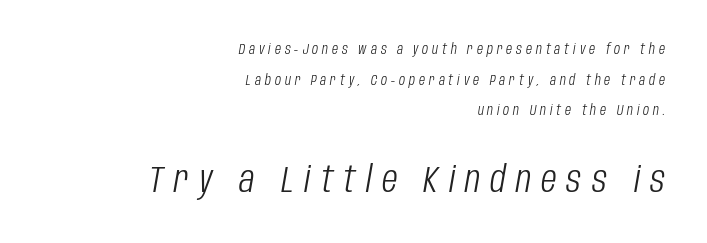
The image shows 36 px light, condensed type, italic (leaning right); set right-aligned, loose line spacing (2.19x), unusually wide letter spacing (+0.28 em), not underlined; the second (bottom) block is 2.57x larger; low stroke contrast and a large x-height.
